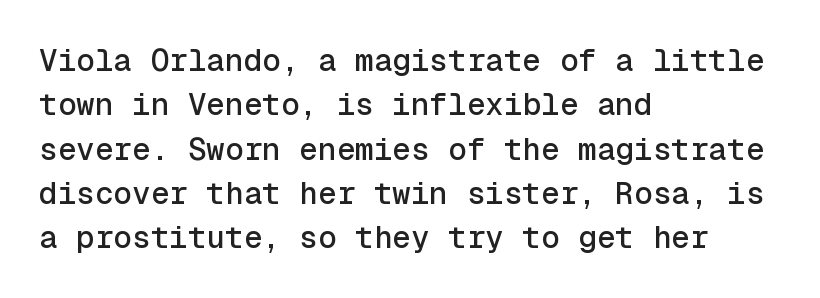
The image shows 31 px sans-serif type, upright, monospaced; set left-aligned, normal line spacing (1.43x), normal letter spacing, not underlined; a medium x-height.
